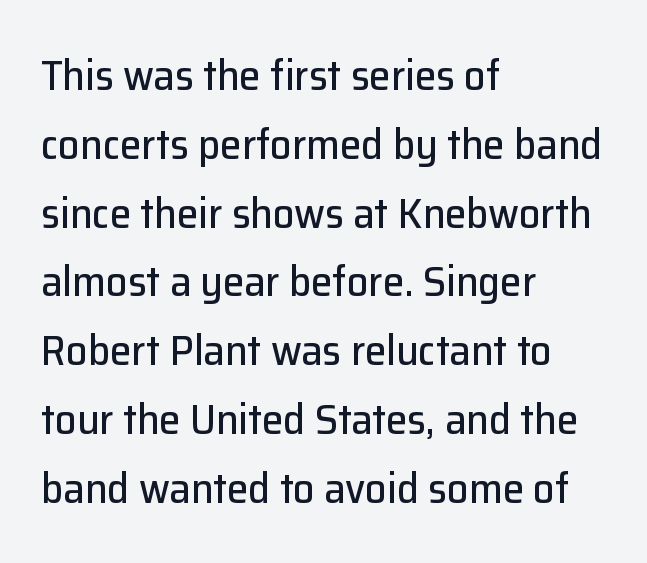
The image shows 43 px sans-serif type, upright; set left-aligned, normal line spacing (1.6x), normal letter spacing, not underlined; low stroke contrast and a medium x-height.
